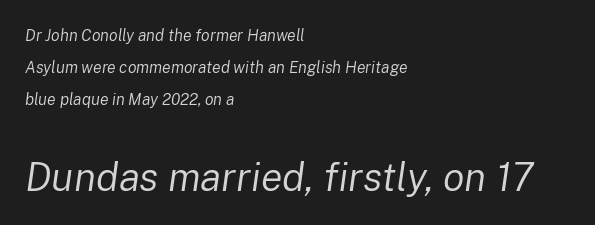
The image shows 40 px regular-weight type, italic (leaning right); set left-aligned, loose line spacing (2.0x), normal letter spacing, not underlined; the second (bottom) block is 2.5x larger; low stroke contrast and a medium x-height.
